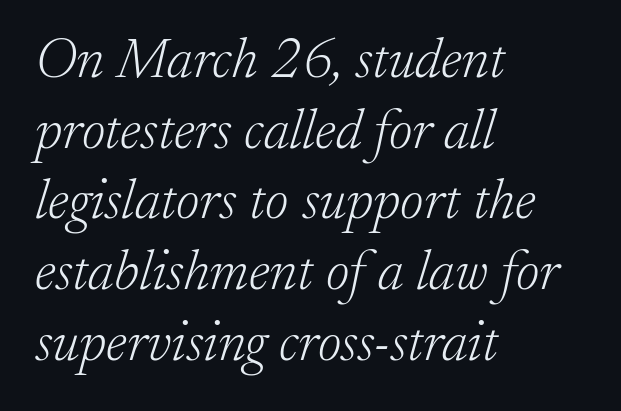
The image shows 57 px light serif type, italic (leaning right); set left-aligned, line spacing 1.24x, normal letter spacing, not underlined; low stroke contrast and a small x-height.
